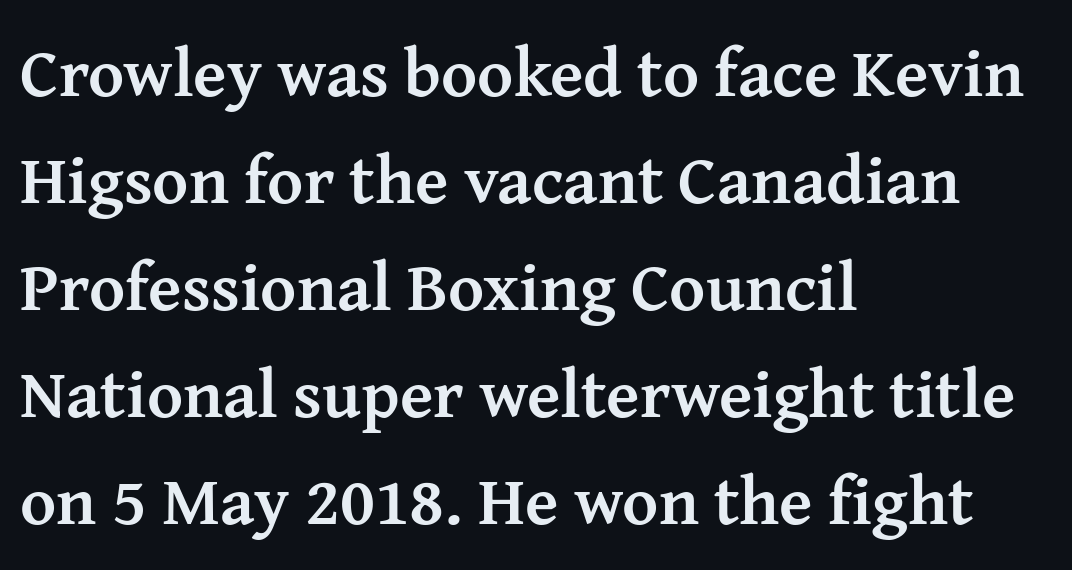
{"serif": "yes", "italic": "no", "bold": "yes", "weight": "semibold", "width": "normal", "stroke_contrast": "medium", "x_height": "medium", "monospaced": "no", "underline": "no", "align": "left", "line_spacing": "normal", "line_spacing_ratio": 1.55, "letter_spacing": "normal", "letter_spacing_em": 0.0, "glyph_px": 69}
